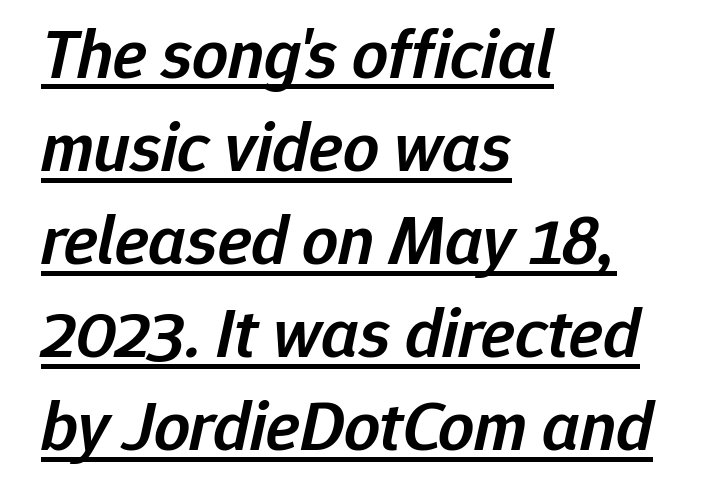
Q: Is the text bold? A: Semi-bold.
Q: Is the text italic (slanted)? A: Yes, it leans right by about 12 degrees.
Q: Is the text underlined? A: Yes.
Q: How is the paragraph aligned? A: Left-aligned.
Q: Is the spacing between letters normal or unusually wide? A: Normal.
Q: Is the spacing between lines tight, normal or loose? A: Normal.
Q: Width (condensed, normal, or wide)? A: Normal.
Q: Stroke contrast? A: Low.
Q: x-height? A: Medium.
Q: Monospaced? A: No.
